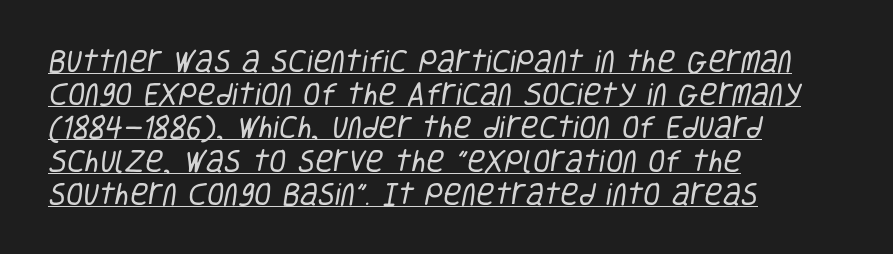
{"bold": "no", "underline": "yes", "align": "left", "line_spacing": "normal", "line_spacing_ratio": 1.33, "letter_spacing": "normal", "letter_spacing_em": 0.0, "glyph_px": 25}
